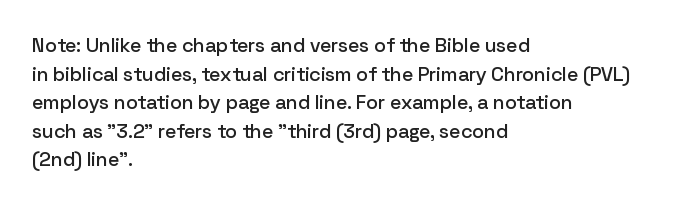
Q: Is the text italic (slanted)? A: No, it is upright.
Q: Is the text underlined? A: No.
Q: How is the paragraph aligned? A: Left-aligned.
Q: Is the spacing between letters normal or unusually wide? A: Normal.
Q: Is the spacing between lines tight, normal or loose? A: Normal.
